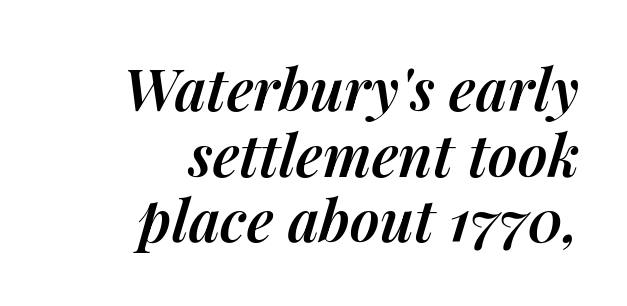
Q: Is the text bold? A: Semi-bold.
Q: Is the text italic (slanted)? A: Yes, it leans right by about 14 degrees.
Q: Is the text underlined? A: No.
Q: How is the paragraph aligned? A: Right-aligned.
Q: Is the spacing between letters normal or unusually wide? A: Normal.
Q: Is the spacing between lines tight, normal or loose? A: Tight.
Q: Width (condensed, normal, or wide)? A: Normal.
Q: Stroke contrast? A: Medium.
Q: x-height? A: Medium.
Q: Monospaced? A: No.
